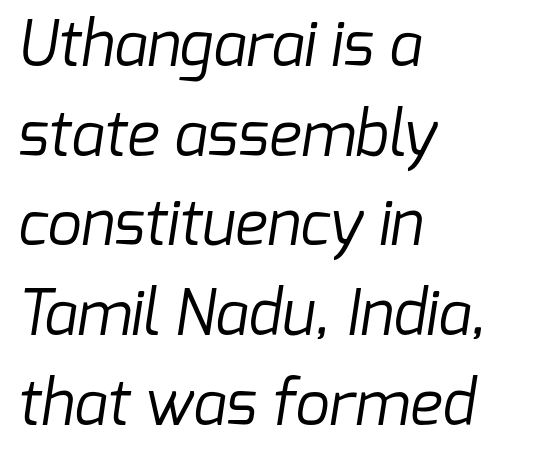
Q: Is the text bold? A: No.
Q: Is the typeface a serif or a sans-serif typeface? A: Sans-serif.
Q: Is the text underlined? A: No.
Q: How is the paragraph aligned? A: Left-aligned.
Q: Is the spacing between letters normal or unusually wide? A: Normal.
Q: Is the spacing between lines tight, normal or loose? A: Normal.
Q: Width (condensed, normal, or wide)? A: Normal.
Q: Stroke contrast? A: Low.
Q: x-height? A: Medium.
Q: Monospaced? A: No.
